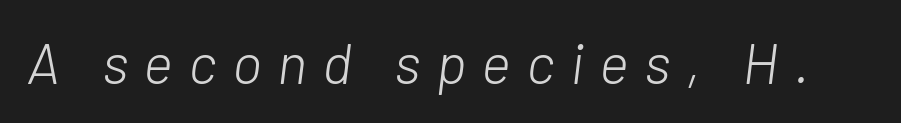
The image shows 57 px light type, italic (leaning right); set unusually wide letter spacing (+0.27 em), not underlined; low stroke contrast and a medium x-height.
